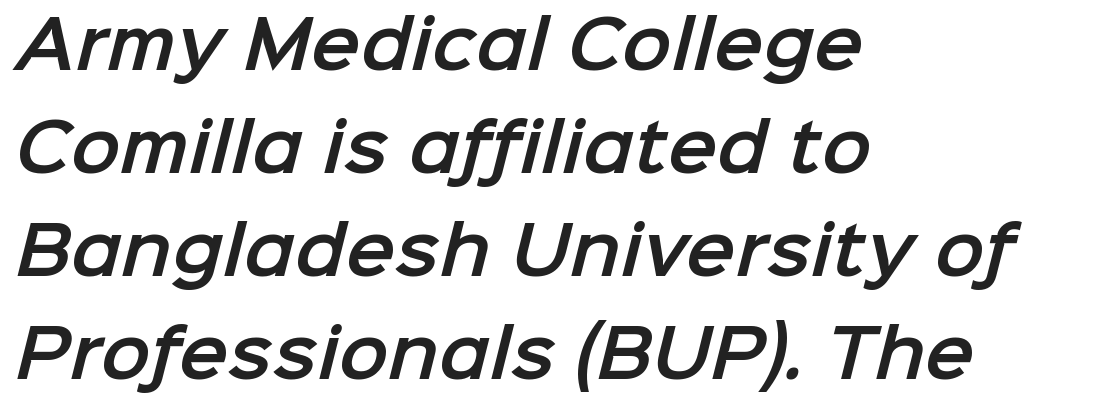
{"serif": "no", "width": "normal", "stroke_contrast": "low", "x_height": "medium", "monospaced": "no", "underline": "no", "align": "left", "line_spacing": "normal", "line_spacing_ratio": 1.56, "letter_spacing": "normal", "letter_spacing_em": 0.0, "glyph_px": 66}
